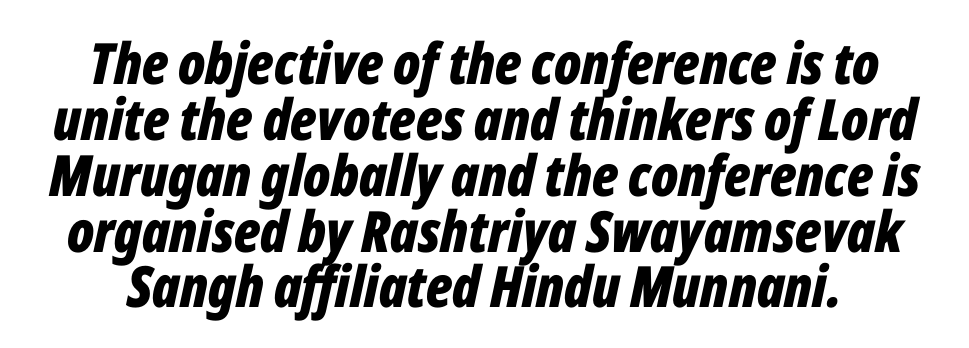
Q: Is the text bold? A: Yes.
Q: Is the text italic (slanted)? A: Yes, it leans right by about 12 degrees.
Q: Is the text underlined? A: No.
Q: Is the spacing between letters normal or unusually wide? A: Normal.
Q: Is the spacing between lines tight, normal or loose? A: Tight.
Q: Width (condensed, normal, or wide)? A: Condensed.
Q: Stroke contrast? A: Low.
Q: x-height? A: Medium.
Q: Monospaced? A: No.
